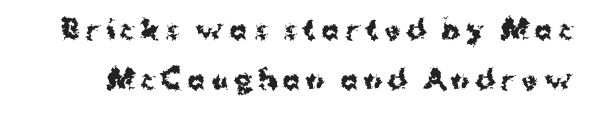
The image shows 26 px bold type, upright; set loose line spacing (1.91x), unusually wide letter spacing (+0.23 em), not underlined.
